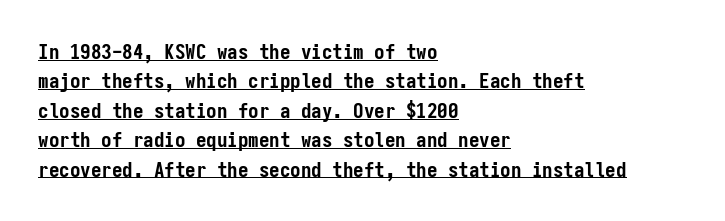
{"italic": "no", "bold": "yes", "underline": "yes", "align": "left", "line_spacing": "normal", "line_spacing_ratio": 1.4, "letter_spacing": "normal", "letter_spacing_em": 0.0, "glyph_px": 21}
